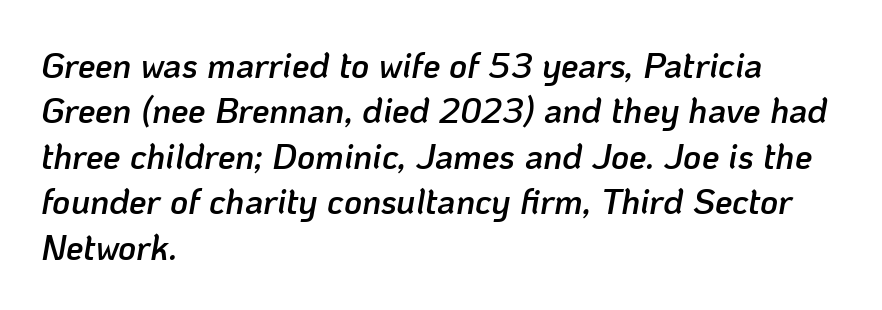
{"italic": "yes", "lean": "right", "slant_degrees": 10, "bold": "semi", "weight": "semibold", "width": "normal", "stroke_contrast": "low", "x_height": "medium", "monospaced": "no", "underline": "no", "align": "left", "line_spacing": "normal", "line_spacing_ratio": 1.3, "letter_spacing": "normal", "letter_spacing_em": 0.0, "glyph_px": 35}
